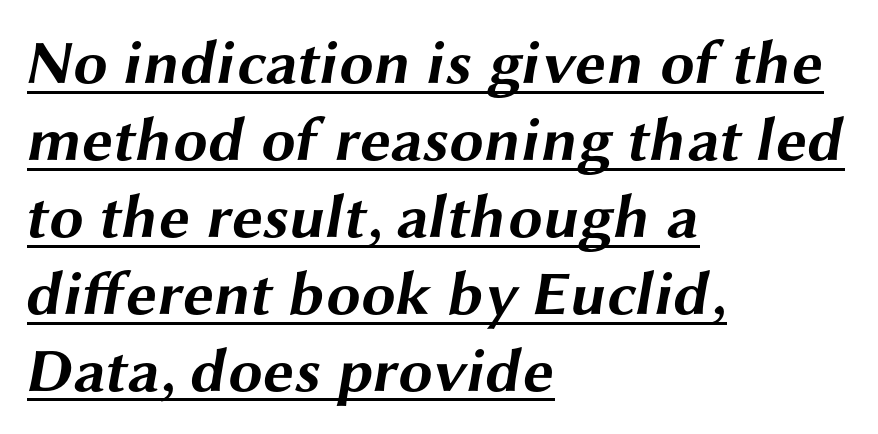
Teacher's note: observe the even left margin — that is flush-left alignment. Plenty of ink on the page — the face is bold. In terms of letterform style, serifs are entirely absent. Proportional: the letters do not fall into vertical columns.
